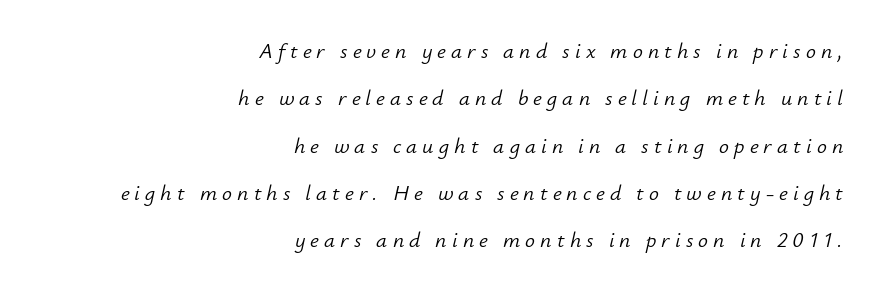
{"italic": "yes", "lean": "right", "slant_degrees": 12, "bold": "no", "underline": "no", "align": "right", "line_spacing": "loose", "line_spacing_ratio": 2.15, "letter_spacing": "wide", "letter_spacing_em": 0.23, "glyph_px": 22}
